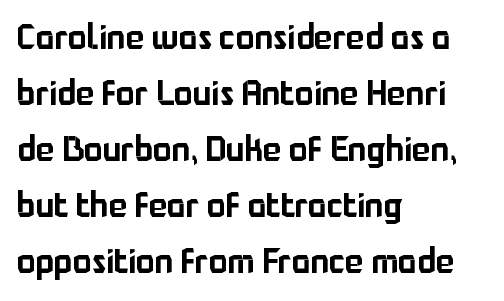
Q: Is the text italic (slanted)? A: No, it is upright.
Q: Is the typeface a serif or a sans-serif typeface? A: Sans-serif.
Q: Is the text underlined? A: No.
Q: How is the paragraph aligned? A: Left-aligned.
Q: Is the spacing between letters normal or unusually wide? A: Normal.
Q: Is the spacing between lines tight, normal or loose? A: Normal.
Q: Width (condensed, normal, or wide)? A: Normal.
Q: Stroke contrast? A: Low.
Q: x-height? A: Medium.
Q: Monospaced? A: No.
